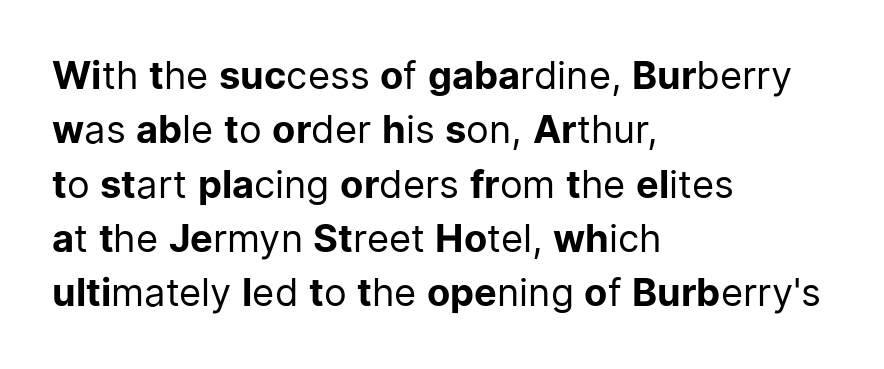
Q: Is the text bold? A: No.
Q: Is the text italic (slanted)? A: No, it is upright.
Q: Is the typeface a serif or a sans-serif typeface? A: Sans-serif.
Q: Is the text underlined? A: No.
Q: How is the paragraph aligned? A: Left-aligned.
Q: Is the spacing between letters normal or unusually wide? A: Normal.
Q: Is the spacing between lines tight, normal or loose? A: Normal.
Q: Width (condensed, normal, or wide)? A: Normal.
Q: Stroke contrast? A: Low.
Q: x-height? A: Medium.
Q: Monospaced? A: No.
